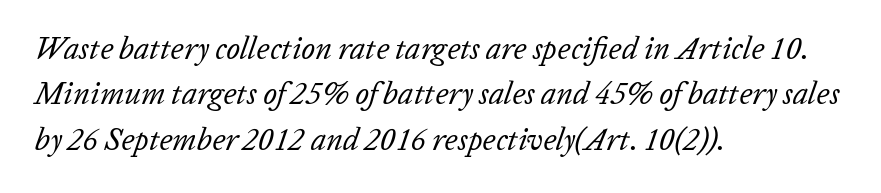
The text carries the slant typical of an italic or oblique font. All the whitespace from short lines collects on the right. Does extra space separate the letters? No, they use regular spacing. Proportional: the letters do not fall into vertical columns. Plain, unruled lines of type. Nothing heavy about these letters — not bold at all.
